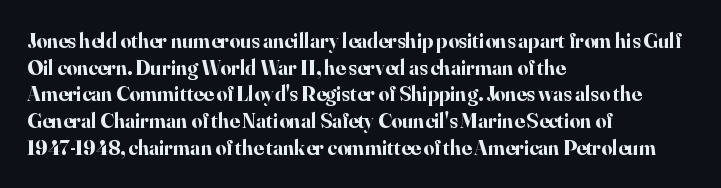
Honestly, the row spacing looks completely unremarkable. Posture: upright roman. Plenty of ink on the page — the face is bold. Typeset ragged right — the left edge is the straight one.
